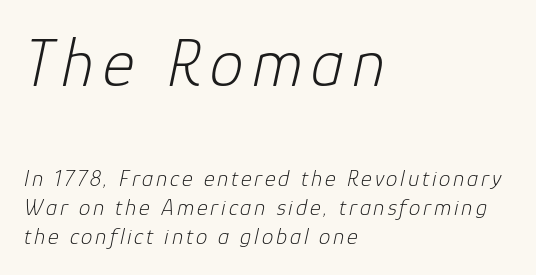
The image shows 68 px light type, italic (leaning right); set left-aligned, normal line spacing (1.27x), not underlined; the first (top) block is 2.96x larger; low stroke contrast and a medium x-height.
